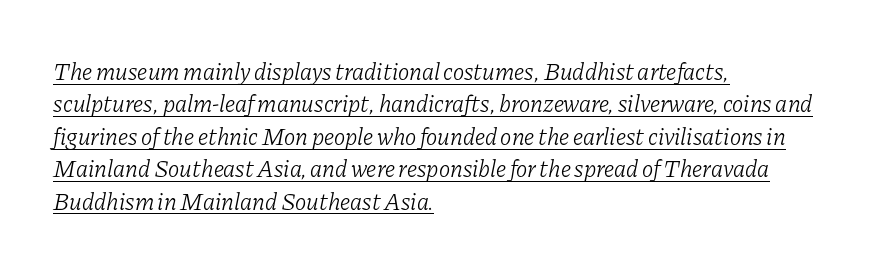
Q: Is the text bold? A: No.
Q: Is the text italic (slanted)? A: Yes, it leans right by about 11 degrees.
Q: Is the text underlined? A: Yes.
Q: How is the paragraph aligned? A: Left-aligned.
Q: Is the spacing between letters normal or unusually wide? A: Normal.
Q: Is the spacing between lines tight, normal or loose? A: Normal.
